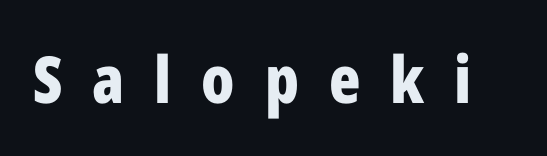
{"serif": "no", "italic": "no", "bold": "yes", "weight": "bold", "width": "condensed", "stroke_contrast": "low", "x_height": "medium", "monospaced": "no", "underline": "no", "letter_spacing": "wide", "letter_spacing_em": 0.46, "glyph_px": 65}
